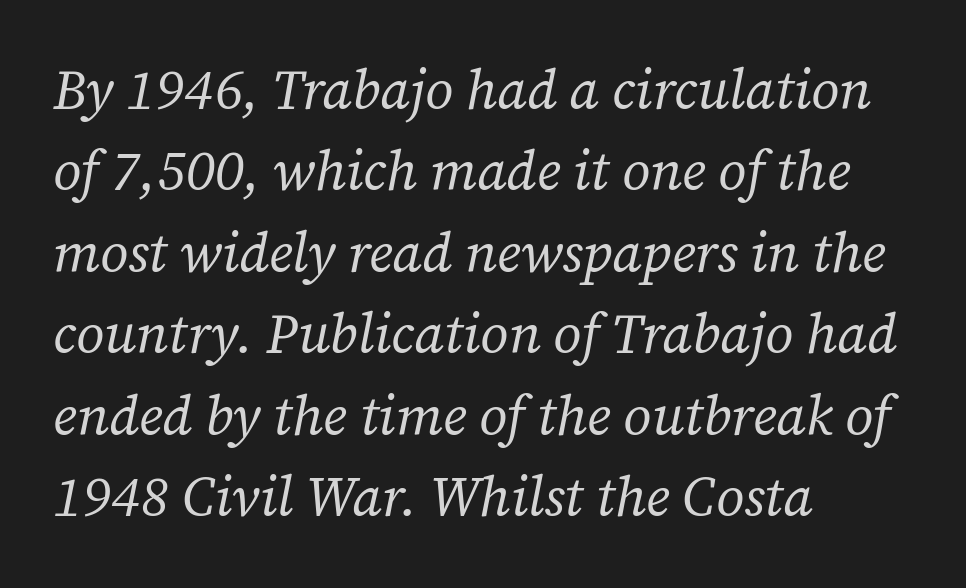
The image shows 55 px regular-weight serif type, italic (leaning right); set left-aligned, normal line spacing (1.48x), normal letter spacing, not underlined; low stroke contrast and a medium x-height.
